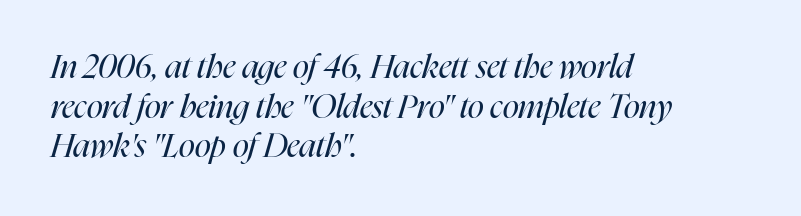
Compared with typical body copy, the letter spacing here is the same. The weight tops out at a normal text grade. Beneath every word, the page is bare. The letters are slanted; this is an italic face. The rag falls on the right side of this text block. The rendering uses natural spacing where letterforms have individual widths.
